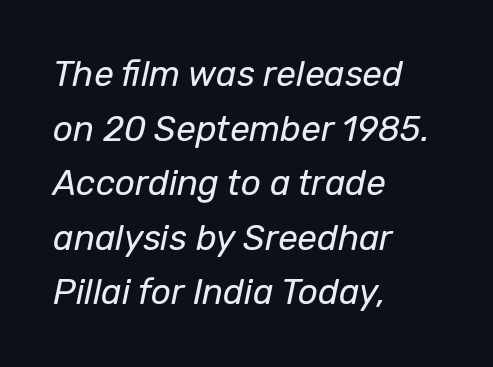
Reading down the column, the eye jumps a familiar distance to each next line. The letters look calm and open, with moderate or lighter stems. What stands out about the letter spacing? Nothing — it is the standard amount. The face used here is proportionally spaced, like ordinary book or web type. Notice how the passage keeps a crisp vertical edge on the left only.
